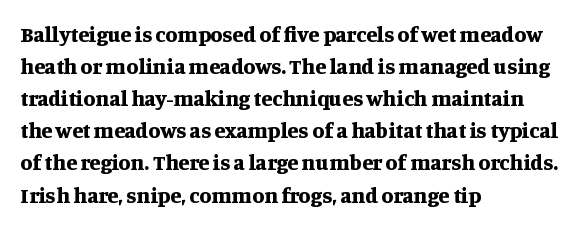
These lines were composed using upright roman letters. Bare-footed words on every line. The vertical gap from one line to the next is medium. Leftover space on each line is placed entirely after the last word. The line texture is even and compact thanks to regular tracking.
